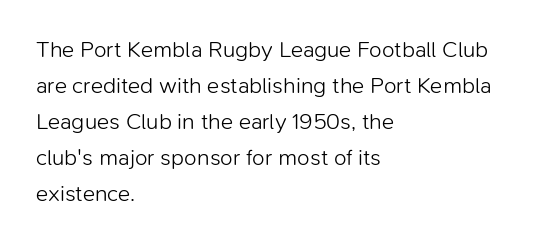
Nothing unusual about the tracking: characters are spaced as the font intends. The typesetter chose a ragged-right arrangement here. Vertical strokes here are truly vertical. In terms of leading, this rendering sits right in the middle.
